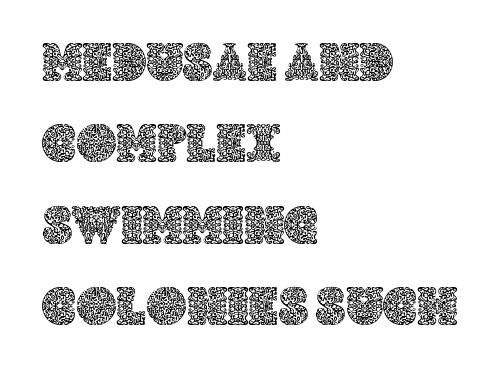
Q: Is the text italic (slanted)? A: No, it is upright.
Q: Is the text underlined? A: No.
Q: How is the paragraph aligned? A: Left-aligned.
Q: Is the spacing between letters normal or unusually wide? A: Normal.
Q: Is the spacing between lines tight, normal or loose? A: Normal.
Q: Width (condensed, normal, or wide)? A: Normal.
Q: x-height? A: Large.
Q: Monospaced? A: No.
